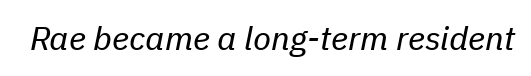
Is the type slanted? Yes — the strokes lean at a clear angle. These lines keep a tight, regular rhythm from letter to letter. Plain, unruled lines of type. These lines are rendered in a variable-pitch font. Weight: regular or lighter.
